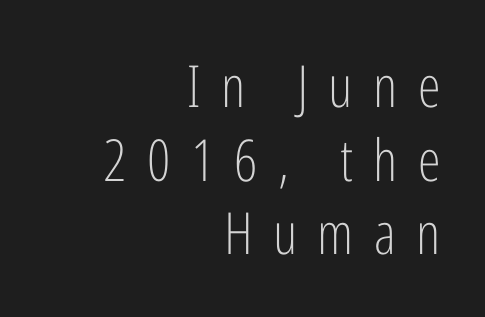
{"serif": "no", "italic": "no", "bold": "no", "weight": "light", "width": "condensed", "stroke_contrast": "low", "x_height": "medium", "monospaced": "no", "underline": "no", "align": "right", "line_spacing": "normal", "line_spacing_ratio": 1.27, "letter_spacing": "wide", "letter_spacing_em": 0.35, "glyph_px": 58}
